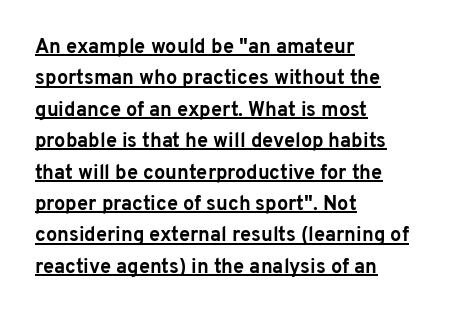
Q: Is the text bold? A: Yes.
Q: Is the text italic (slanted)? A: No, it is upright.
Q: Is the text underlined? A: Yes.
Q: How is the paragraph aligned? A: Left-aligned.
Q: Is the spacing between letters normal or unusually wide? A: Normal.
Q: Is the spacing between lines tight, normal or loose? A: Normal.
